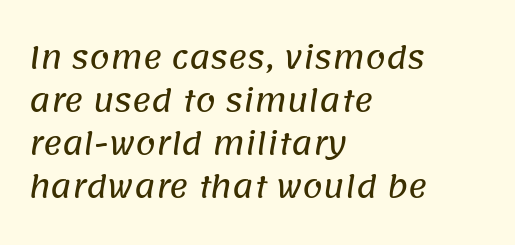
The image shows 29 px sans-serif type; set left-aligned, normal line spacing (1.48x), normal letter spacing, not underlined; low stroke contrast and a large x-height.
